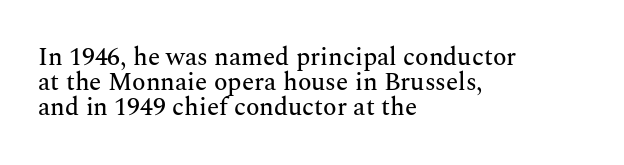
Q: Is the text italic (slanted)? A: No, it is upright.
Q: Is the text underlined? A: No.
Q: How is the paragraph aligned? A: Left-aligned.
Q: Is the spacing between letters normal or unusually wide? A: Normal.
Q: Is the spacing between lines tight, normal or loose? A: Tight.
